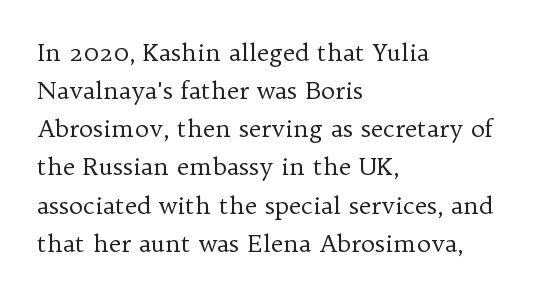
{"italic": "no", "bold": "no", "underline": "no", "align": "left", "line_spacing": "normal", "line_spacing_ratio": 1.59, "letter_spacing": "normal", "letter_spacing_em": 0.0, "glyph_px": 24}
